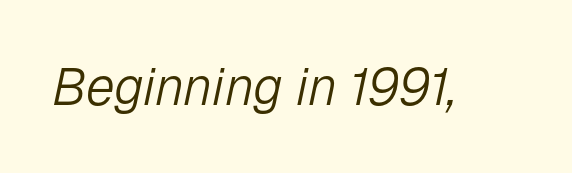
Q: Is the text bold? A: No.
Q: Is the text italic (slanted)? A: Yes, it leans right by about 12 degrees.
Q: Is the text underlined? A: No.
Q: Is the spacing between letters normal or unusually wide? A: Normal.
Q: Width (condensed, normal, or wide)? A: Normal.
Q: Stroke contrast? A: Low.
Q: x-height? A: Medium.
Q: Monospaced? A: No.
